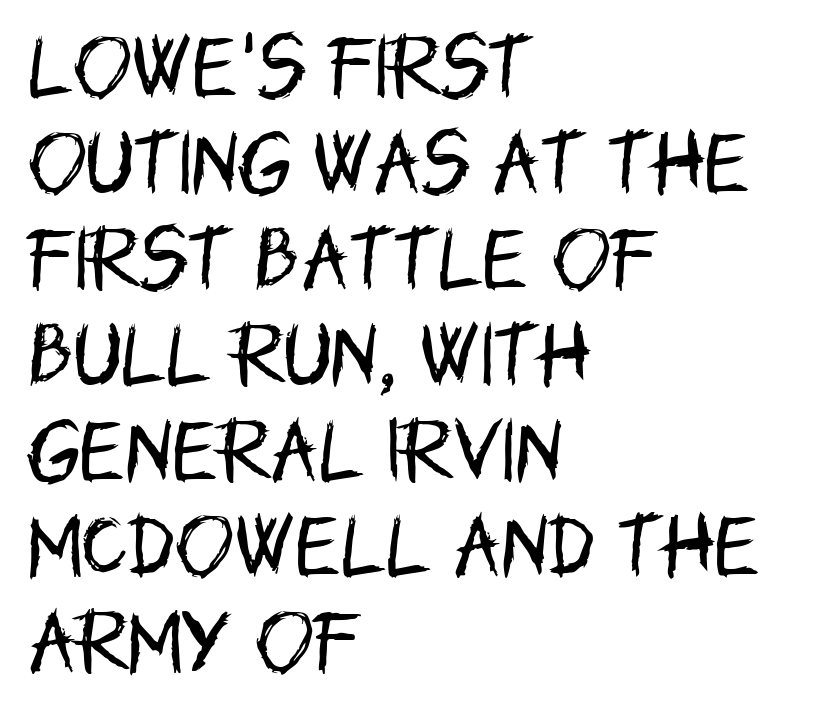
Q: Is the text bold? A: No.
Q: Is the text italic (slanted)? A: No, it is upright.
Q: Is the typeface a serif or a sans-serif typeface? A: Sans-serif.
Q: Is the text underlined? A: No.
Q: How is the paragraph aligned? A: Left-aligned.
Q: Is the spacing between letters normal or unusually wide? A: Normal.
Q: Is the spacing between lines tight, normal or loose? A: Normal.
Q: Width (condensed, normal, or wide)? A: Condensed.
Q: Stroke contrast? A: Low.
Q: x-height? A: Large.
Q: Monospaced? A: No.
